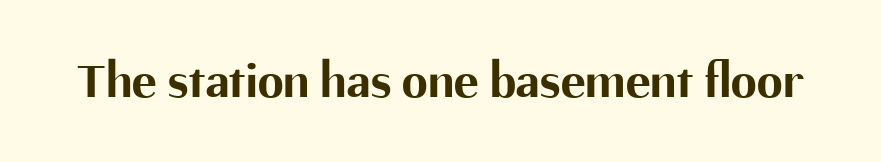
Q: Is the text bold? A: Yes.
Q: Is the text italic (slanted)? A: No, it is upright.
Q: Is the typeface a serif or a sans-serif typeface? A: Sans-serif.
Q: Is the text underlined? A: No.
Q: Is the spacing between letters normal or unusually wide? A: Normal.
Q: Width (condensed, normal, or wide)? A: Normal.
Q: Stroke contrast? A: Medium.
Q: x-height? A: Medium.
Q: Monospaced? A: No.
